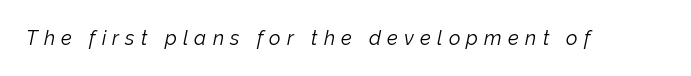
The image shows 20 px text type, italic (leaning right); set unusually wide letter spacing (+0.31 em), not underlined.
